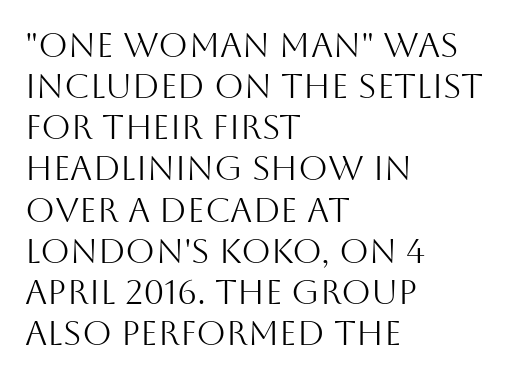
Q: Is the text bold? A: No.
Q: Is the text italic (slanted)? A: No, it is upright.
Q: Is the typeface a serif or a sans-serif typeface? A: Sans-serif.
Q: Is the text underlined? A: No.
Q: How is the paragraph aligned? A: Left-aligned.
Q: Is the spacing between letters normal or unusually wide? A: Normal.
Q: Width (condensed, normal, or wide)? A: Normal.
Q: Stroke contrast? A: Medium.
Q: x-height? A: Large.
Q: Monospaced? A: No.
